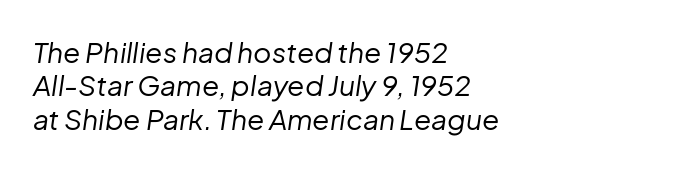
Q: Is the text bold? A: No.
Q: Is the text italic (slanted)? A: Yes, it leans right by about 8 degrees.
Q: Is the text underlined? A: No.
Q: How is the paragraph aligned? A: Left-aligned.
Q: Is the spacing between letters normal or unusually wide? A: Normal.
Q: Width (condensed, normal, or wide)? A: Normal.
Q: Stroke contrast? A: Low.
Q: x-height? A: Medium.
Q: Monospaced? A: No.
